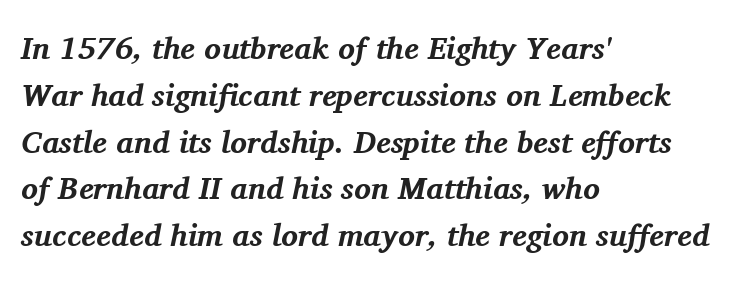
Q: Is the text bold? A: Yes.
Q: Is the text italic (slanted)? A: Yes, it leans right by about 11 degrees.
Q: Is the typeface a serif or a sans-serif typeface? A: Serif.
Q: Is the text underlined? A: No.
Q: How is the paragraph aligned? A: Left-aligned.
Q: Is the spacing between letters normal or unusually wide? A: Normal.
Q: Is the spacing between lines tight, normal or loose? A: Normal.
Q: Width (condensed, normal, or wide)? A: Normal.
Q: Stroke contrast? A: Medium.
Q: x-height? A: Medium.
Q: Monospaced? A: No.
